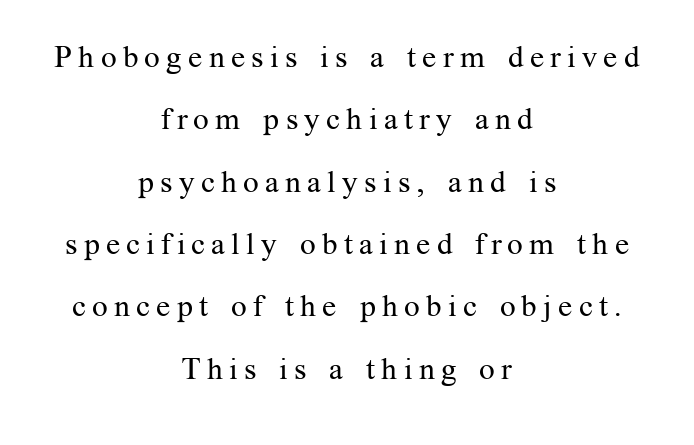
Q: Is the text bold? A: No.
Q: Is the text italic (slanted)? A: No, it is upright.
Q: Is the typeface a serif or a sans-serif typeface? A: Serif.
Q: Is the text underlined? A: No.
Q: How is the paragraph aligned? A: Centered.
Q: Is the spacing between letters normal or unusually wide? A: Unusually wide.
Q: Is the spacing between lines tight, normal or loose? A: Loose.
Q: Width (condensed, normal, or wide)? A: Normal.
Q: Stroke contrast? A: Medium.
Q: x-height? A: Medium.
Q: Monospaced? A: No.
